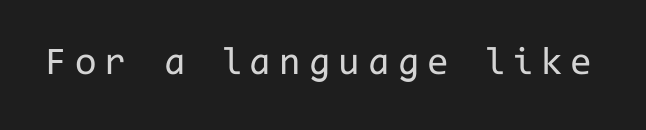
The image shows 39 px regular-weight sans-serif type, upright, monospaced; set unusually wide letter spacing (+0.21 em), not underlined; low stroke contrast and a medium x-height.
